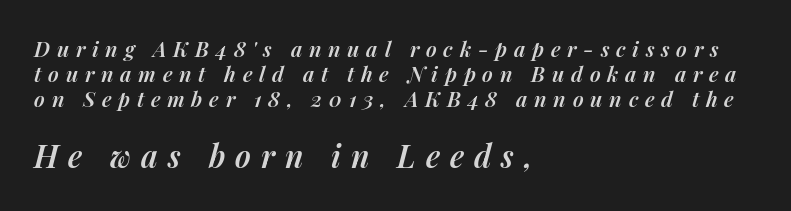
Q: Is the text bold? A: Semi-bold.
Q: Is the text italic (slanted)? A: Yes, it leans right by about 14 degrees.
Q: Is the text underlined? A: No.
Q: How is the paragraph aligned? A: Left-aligned.
Q: Is the spacing between letters normal or unusually wide? A: Unusually wide.
Q: Which block of text is set in a larger size, the first (top) or the second (bottom)? A: The second (bottom) one.
Q: Width (condensed, normal, or wide)? A: Normal.
Q: Stroke contrast? A: Medium.
Q: x-height? A: Medium.
Q: Monospaced? A: No.
